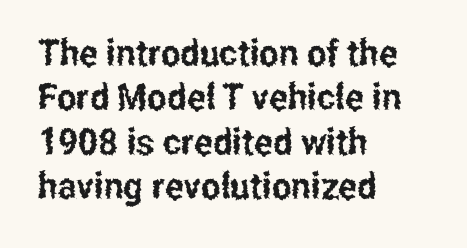
{"serif": "no", "italic": "no", "width": "condensed", "stroke_contrast": "low", "x_height": "medium", "monospaced": "no", "underline": "no", "align": "left", "line_spacing_ratio": 1.2, "letter_spacing": "normal", "letter_spacing_em": 0.0, "glyph_px": 37}
